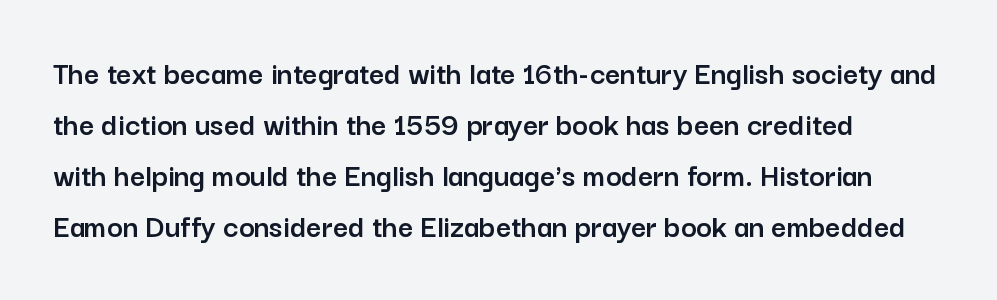
The lines in this sample share a left origin and differ only in where they stop. Compared with typical paragraphs, the rows here are spaced about the same. Compared with typical body copy, the letter spacing here is the same. Check under the words: just untouched page. What kind of face is this? One without serifs — a sans.
